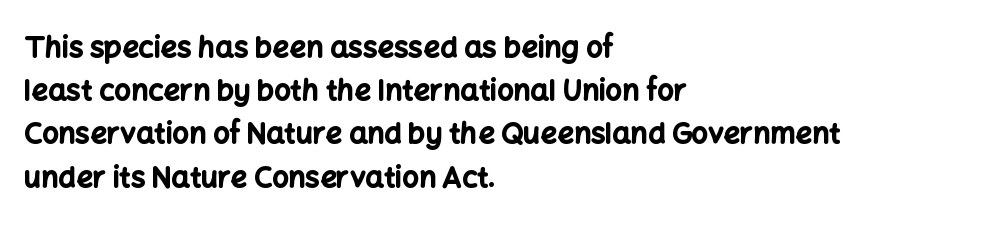
A bare baseline throughout the passage. A typesetter would mark this as roman, not italic. Note the varied advance widths — an 'i' is clearly narrower than an 'm'. Successive baselines arrive at the customary interval. The rendering shows plain stroke endings on the letterforms — a sans-serif design.
